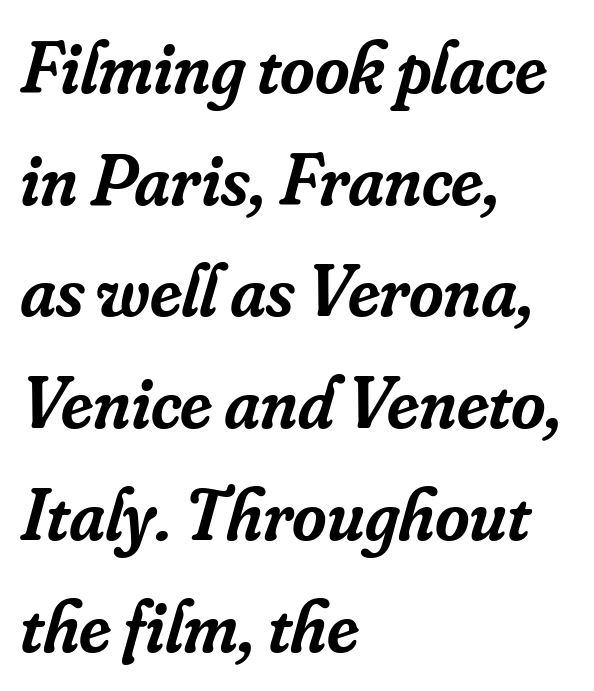
{"serif": "yes", "italic": "yes", "lean": "right", "slant_degrees": 16, "bold": "semi", "weight": "semibold", "width": "normal", "stroke_contrast": "low", "x_height": "small", "monospaced": "no", "underline": "no", "align": "left", "line_spacing": "normal", "line_spacing_ratio": 1.51, "letter_spacing": "normal", "letter_spacing_em": 0.0, "glyph_px": 74}
